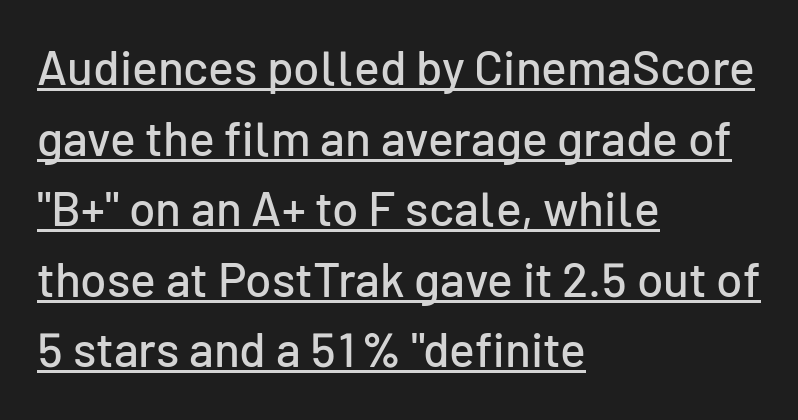
{"serif": "no", "italic": "no", "width": "normal", "stroke_contrast": "low", "x_height": "medium", "monospaced": "no", "underline": "yes", "align": "left", "line_spacing": "normal", "line_spacing_ratio": 1.47, "letter_spacing": "normal", "letter_spacing_em": 0.0, "glyph_px": 48}
